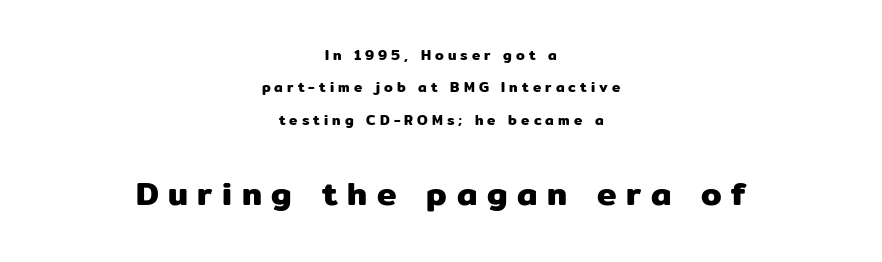
Think of a printed novel: that variable character pitch is what you see here. Note: no serifs on the glyphs. Rendered with straight, roman letterforms. Airy leading. The passage shown is not underscored anywhere.
